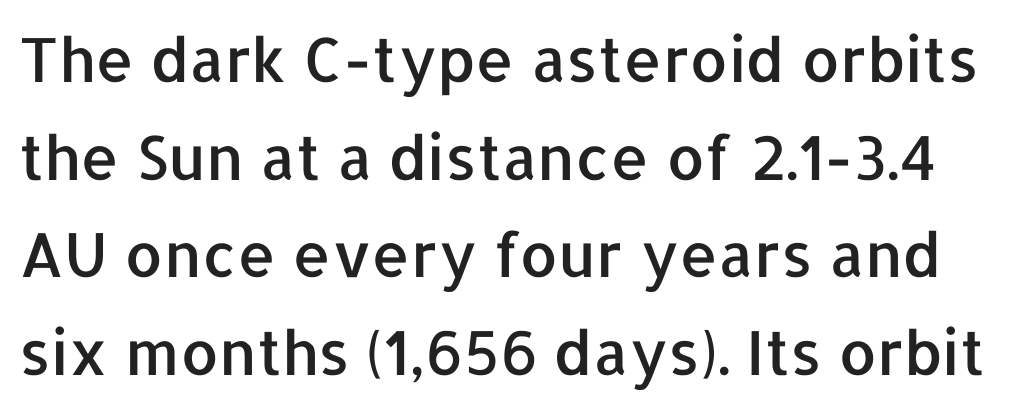
Q: Is the text italic (slanted)? A: No, it is upright.
Q: Is the typeface a serif or a sans-serif typeface? A: Sans-serif.
Q: Is the text underlined? A: No.
Q: Is the spacing between letters normal or unusually wide? A: Normal.
Q: Is the spacing between lines tight, normal or loose? A: Normal.
Q: Width (condensed, normal, or wide)? A: Normal.
Q: Stroke contrast? A: Low.
Q: x-height? A: Medium.
Q: Monospaced? A: No.
